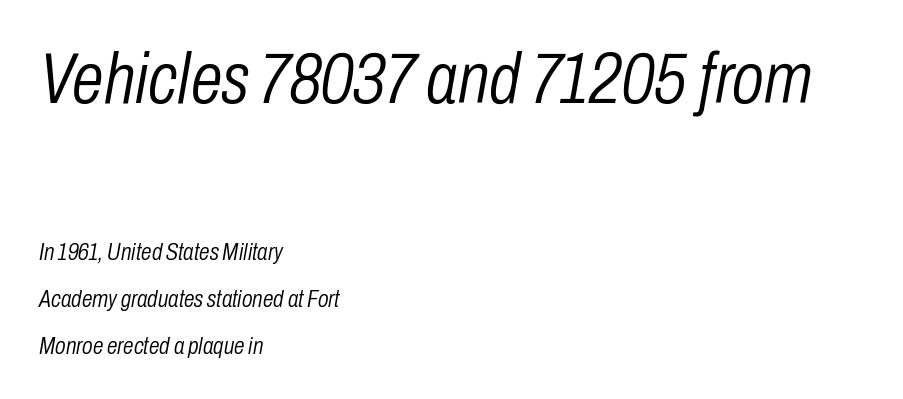
Q: Is the text bold? A: No.
Q: Is the text italic (slanted)? A: Yes, it leans right by about 10 degrees.
Q: Is the text underlined? A: No.
Q: How is the paragraph aligned? A: Left-aligned.
Q: Is the spacing between letters normal or unusually wide? A: Normal.
Q: Is the spacing between lines tight, normal or loose? A: Loose.
Q: Which block of text is set in a larger size, the first (top) or the second (bottom)? A: The first (top) one.
Q: Width (condensed, normal, or wide)? A: Condensed.
Q: Stroke contrast? A: Low.
Q: x-height? A: Medium.
Q: Monospaced? A: No.
